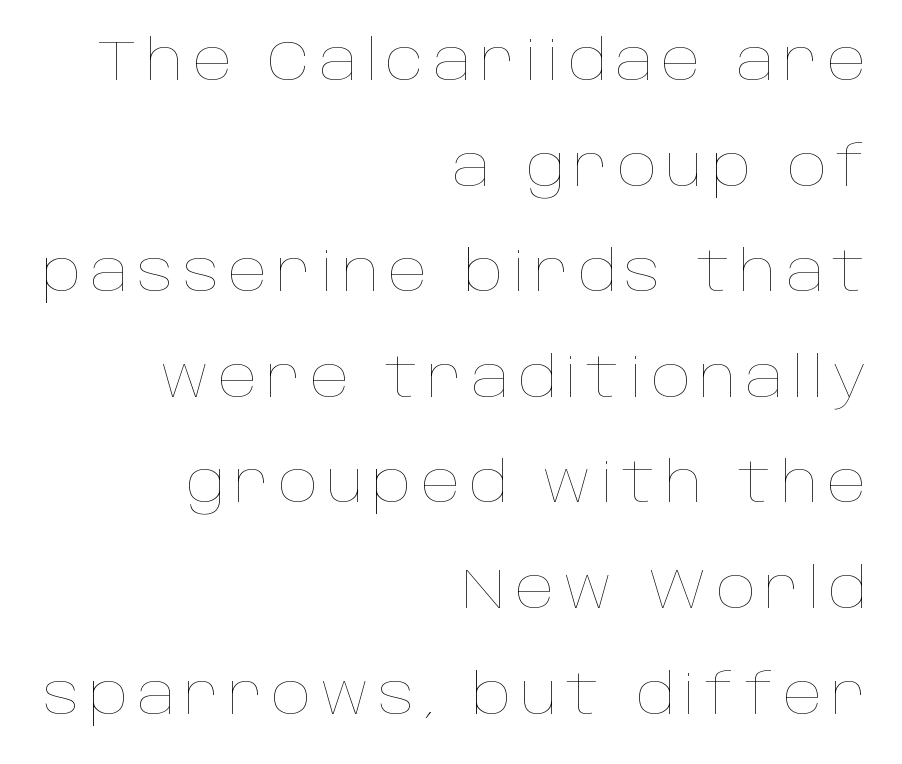
{"italic": "no", "bold": "no", "weight": "thin", "width": "normal", "stroke_contrast": "low", "x_height": "large", "monospaced": "no", "underline": "no", "align": "right", "line_spacing": "loose", "line_spacing_ratio": 1.92, "glyph_px": 55}
